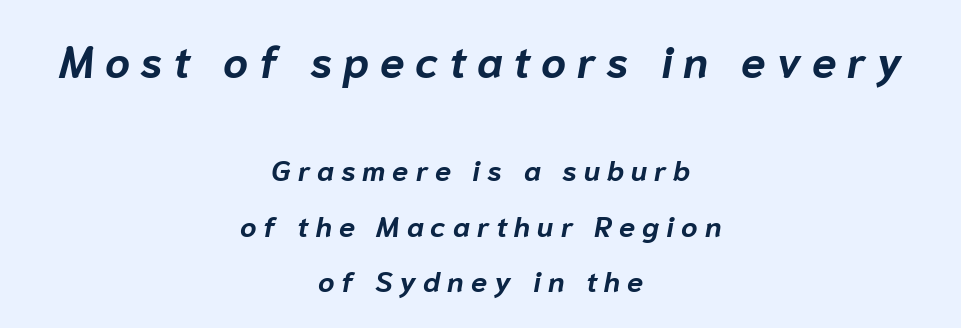
Q: Is the text bold? A: Yes.
Q: Is the text italic (slanted)? A: Yes, it leans right by about 10 degrees.
Q: Is the text underlined? A: No.
Q: How is the paragraph aligned? A: Centered.
Q: Is the spacing between letters normal or unusually wide? A: Unusually wide.
Q: Is the spacing between lines tight, normal or loose? A: Loose.
Q: Which block of text is set in a larger size, the first (top) or the second (bottom)? A: The first (top) one.
Q: Width (condensed, normal, or wide)? A: Normal.
Q: Stroke contrast? A: Low.
Q: x-height? A: Medium.
Q: Monospaced? A: No.
